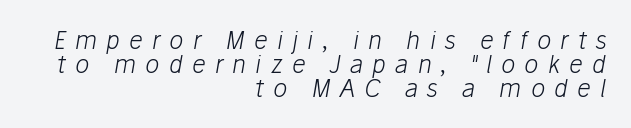
Q: Is the text bold? A: No.
Q: Is the text italic (slanted)? A: Yes, it leans right by about 10 degrees.
Q: Is the text underlined? A: No.
Q: How is the paragraph aligned? A: Right-aligned.
Q: Is the spacing between letters normal or unusually wide? A: Unusually wide.
Q: Is the spacing between lines tight, normal or loose? A: Tight.
